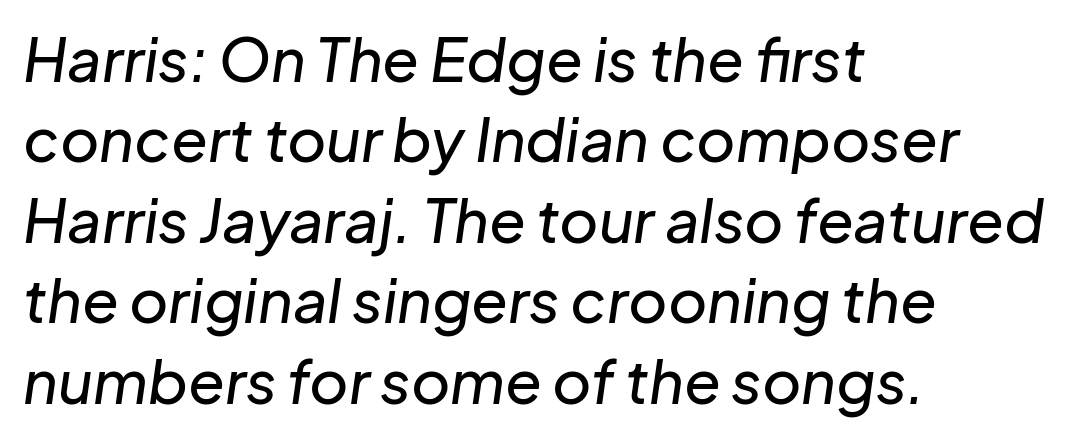
The image shows 60 px text type, italic (leaning right); set left-aligned, normal line spacing (1.34x), normal letter spacing, not underlined; low stroke contrast and a medium x-height.
